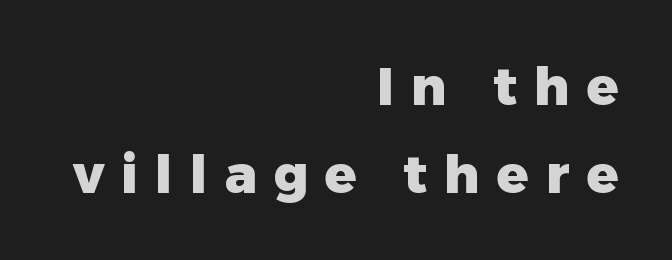
Is this a sans? Yes — the strokes have no serifs. The specimen reads as upright at a glance. The specimen omits any rule beneath the text block's lines. Leading: standard. Notice how the passage keeps a crisp vertical edge on the right only. Looks like regular typesetting: each glyph gets only the width it needs.
